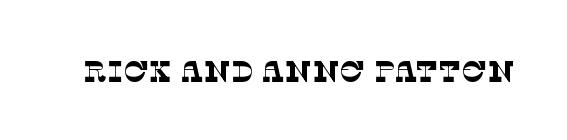
How are the letters spaced? Ordinarily, with no added tracking. Think of a printed novel: that variable character pitch is what you see here. This reads as an unemphasized weight, regular at the heaviest. To sum up the face: it has serifs. Descender tails drop into unmarked territory.
